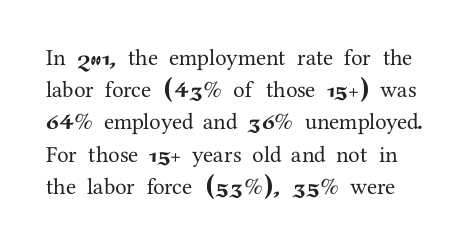
The image shows 23 px text type, upright; set normal line spacing (1.4x), normal letter spacing, not underlined.
